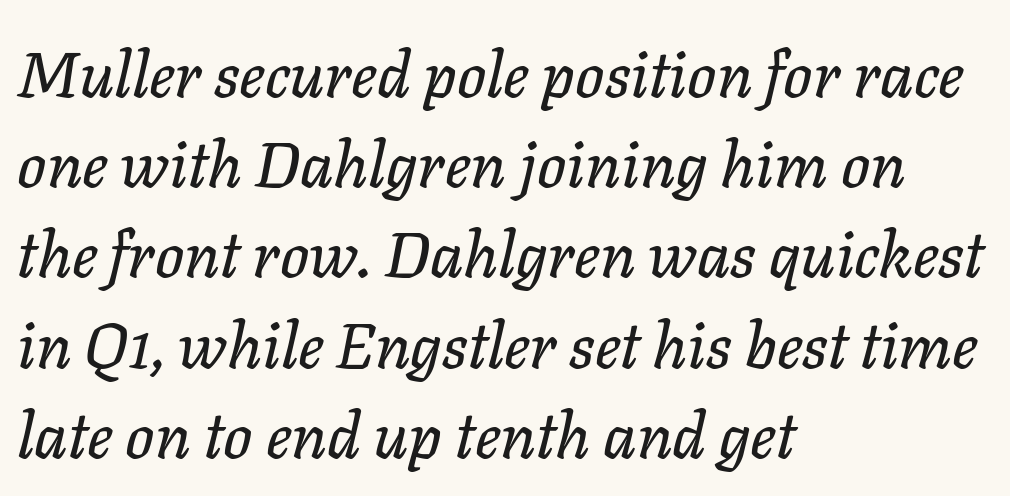
{"italic": "yes", "lean": "right", "slant_degrees": 11, "width": "normal", "stroke_contrast": "low", "x_height": "medium", "monospaced": "no", "underline": "no", "align": "left", "line_spacing": "normal", "line_spacing_ratio": 1.41, "letter_spacing": "normal", "letter_spacing_em": 0.0, "glyph_px": 64}
